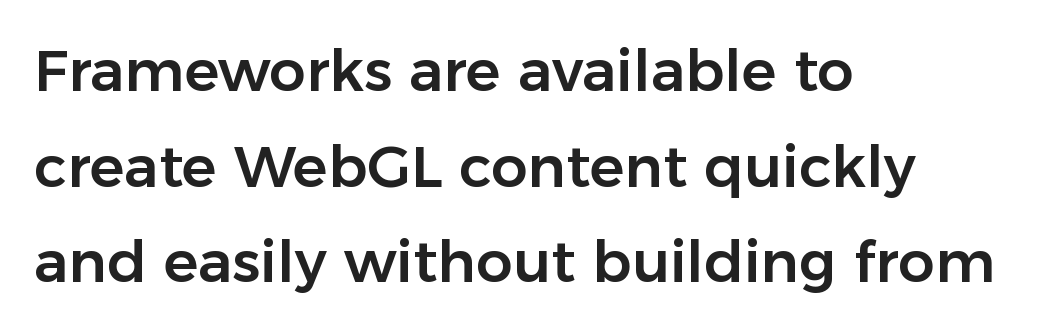
{"serif": "no", "italic": "no", "width": "normal", "stroke_contrast": "low", "x_height": "medium", "monospaced": "no", "underline": "no", "align": "left", "line_spacing": "normal", "line_spacing_ratio": 1.65, "letter_spacing": "normal", "letter_spacing_em": 0.0, "glyph_px": 58}
